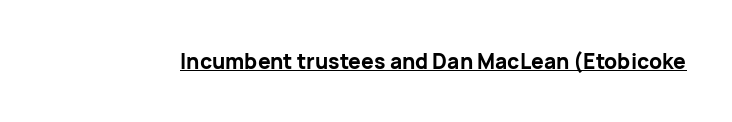
Emphasis is given by a line drawn under the lettering. Weight: bold. Honestly, the letter spacing is just normal — you wouldn't notice it. Is there any slant? The stems are plumb.
